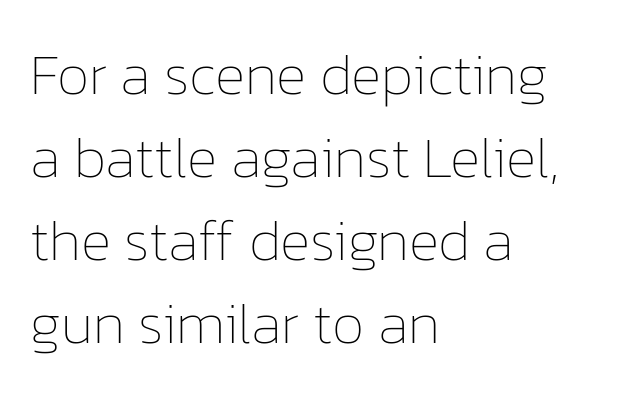
The image shows 58 px thin type, upright; set left-aligned, normal line spacing (1.43x), normal letter spacing, not underlined; low stroke contrast and a medium x-height.
